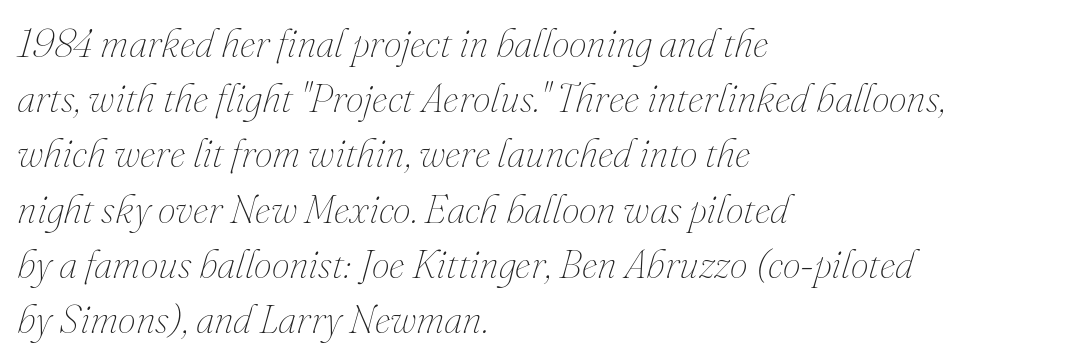
{"italic": "yes", "lean": "right", "slant_degrees": 16, "bold": "no", "weight": "thin", "width": "normal", "stroke_contrast": "medium", "x_height": "small", "monospaced": "no", "underline": "no", "align": "left", "line_spacing": "normal", "line_spacing_ratio": 1.38, "letter_spacing": "normal", "letter_spacing_em": 0.0, "glyph_px": 40}
